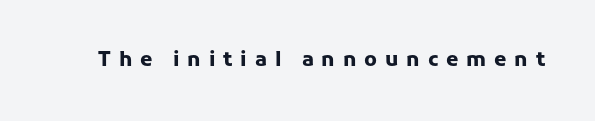
Words float on clear page, feet unadorned. The letters stand straight up with perfectly vertical stems. Strokes here are thick enough to call this a true bold. Does extra space separate the letters? Yes, quite a lot of it.
